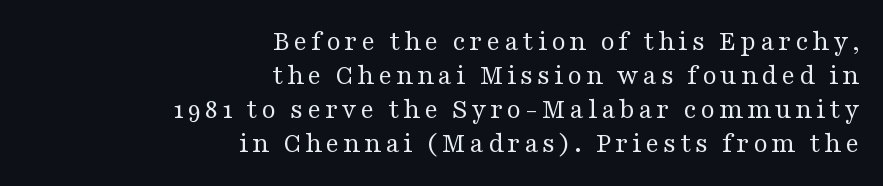
The strokes are not fattened; the text isn't bold. Small tapered or slab feet sit at the stroke ends, so this counts as serif. Quick note: not italic, upright. Reading down the block, your eye finds every line finishing at a fixed right position. Underline: absent. Here the designer chose a conventional face with non-uniform glyph widths.
